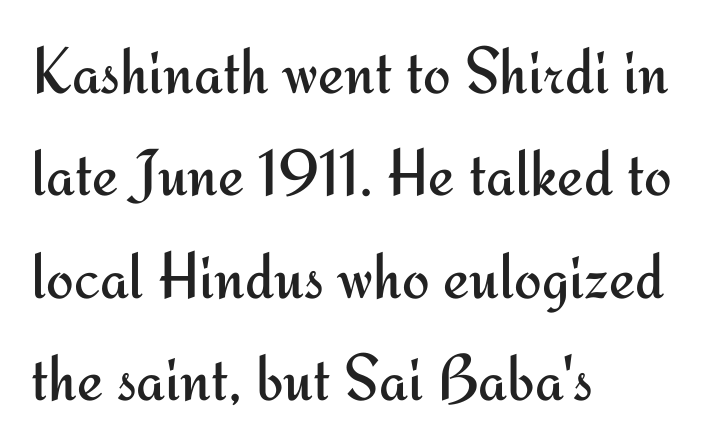
Q: Is the text bold? A: No.
Q: Is the text italic (slanted)? A: No, it is upright.
Q: Is the typeface a serif or a sans-serif typeface? A: Sans-serif.
Q: Is the text underlined? A: No.
Q: How is the paragraph aligned? A: Left-aligned.
Q: Is the spacing between letters normal or unusually wide? A: Normal.
Q: Is the spacing between lines tight, normal or loose? A: Normal.
Q: Width (condensed, normal, or wide)? A: Normal.
Q: Stroke contrast? A: Medium.
Q: x-height? A: Small.
Q: Monospaced? A: No.
